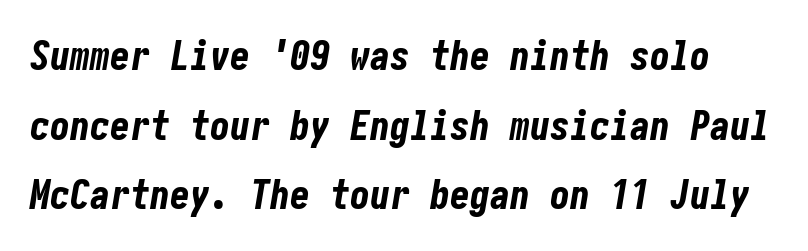
Q: Is the text bold? A: Yes.
Q: Is the text italic (slanted)? A: Yes, it leans right by about 10 degrees.
Q: Is the text underlined? A: No.
Q: Is the spacing between letters normal or unusually wide? A: Normal.
Q: Width (condensed, normal, or wide)? A: Condensed.
Q: Stroke contrast? A: Low.
Q: x-height? A: Medium.
